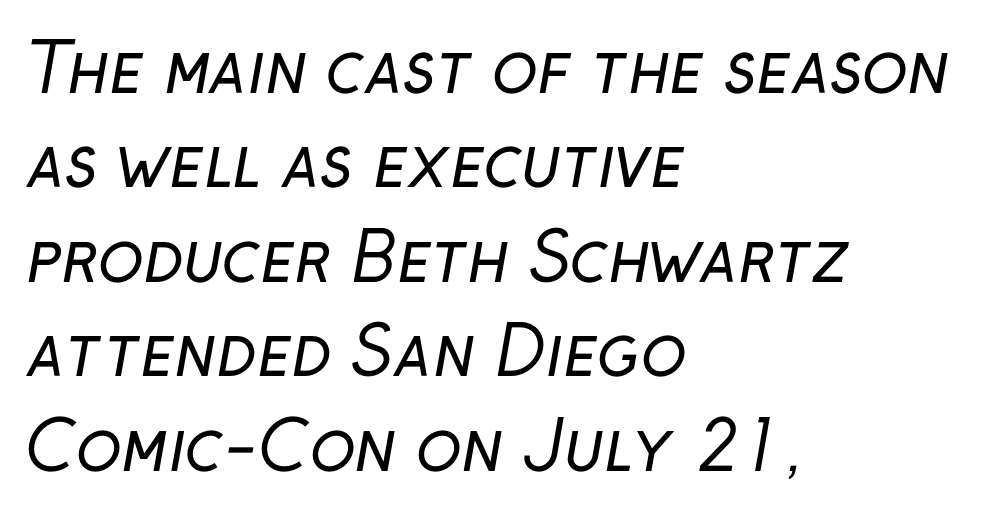
Q: Is the text bold? A: No.
Q: Is the typeface a serif or a sans-serif typeface? A: Sans-serif.
Q: Is the text underlined? A: No.
Q: How is the paragraph aligned? A: Left-aligned.
Q: Is the spacing between letters normal or unusually wide? A: Normal.
Q: Is the spacing between lines tight, normal or loose? A: Normal.
Q: Width (condensed, normal, or wide)? A: Normal.
Q: Stroke contrast? A: Low.
Q: x-height? A: Medium.
Q: Monospaced? A: No.
